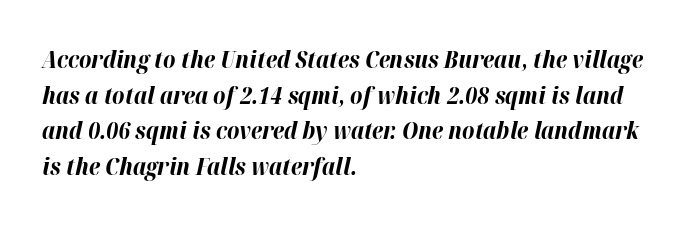
Q: Is the text bold? A: Yes.
Q: Is the text italic (slanted)? A: Yes, it leans right by about 12 degrees.
Q: Is the text underlined? A: No.
Q: How is the paragraph aligned? A: Left-aligned.
Q: Is the spacing between letters normal or unusually wide? A: Normal.
Q: Is the spacing between lines tight, normal or loose? A: Normal.
